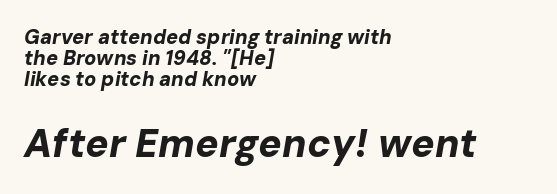
{"italic": "yes", "lean": "right", "slant_degrees": 10, "bold": "yes", "weight": "bold", "width": "normal", "stroke_contrast": "low", "x_height": "medium", "monospaced": "no", "underline": "no", "align": "left", "line_spacing": "tight", "line_spacing_ratio": 1.04, "letter_spacing": "normal", "letter_spacing_em": 0.0, "larger_block": "second", "size_ratio": 1.95, "glyph_px": 39}
